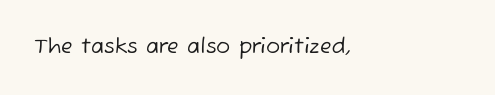
{"bold": "no", "underline": "no", "align": "left", "letter_spacing": "normal", "letter_spacing_em": 0.0, "glyph_px": 21}
